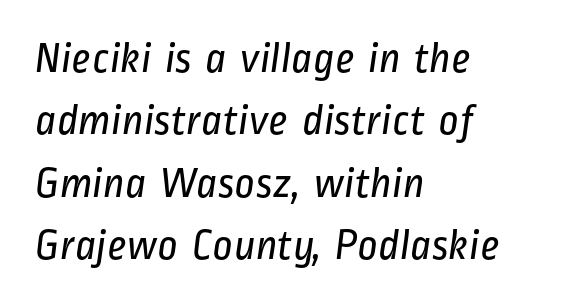
{"serif": "no", "bold": "no", "weight": "regular", "width": "condensed", "stroke_contrast": "low", "x_height": "medium", "monospaced": "no", "underline": "no", "align": "left", "line_spacing": "normal", "line_spacing_ratio": 1.42, "letter_spacing": "normal", "letter_spacing_em": 0.0, "glyph_px": 44}
